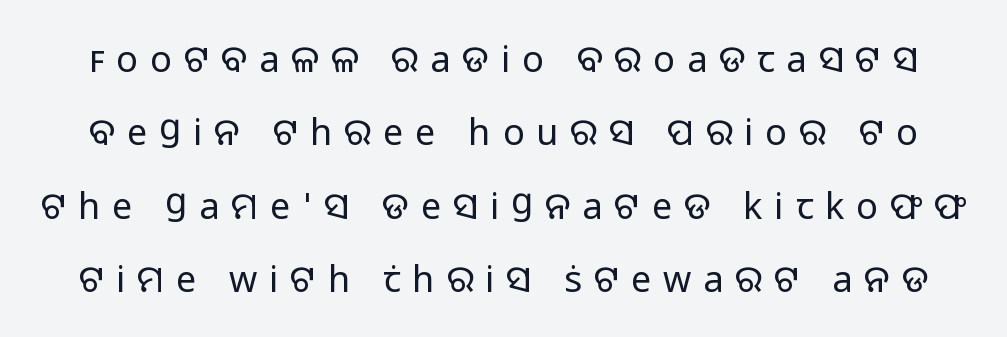
Baseline-to-baseline distance is far greater than the letter height. The letters carry no serifs — their stems end cleanly without finishing strokes. Do the letters lean? They stand straight. Compared with a typical body face, this is equally light or lighter still. The space beneath each line is pristine and unruled.
